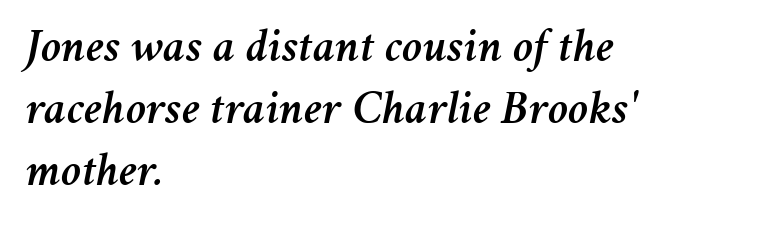
The image shows 47 px text type, italic (leaning right); set left-aligned, normal line spacing (1.32x), normal letter spacing, not underlined; medium stroke contrast and a medium x-height.
